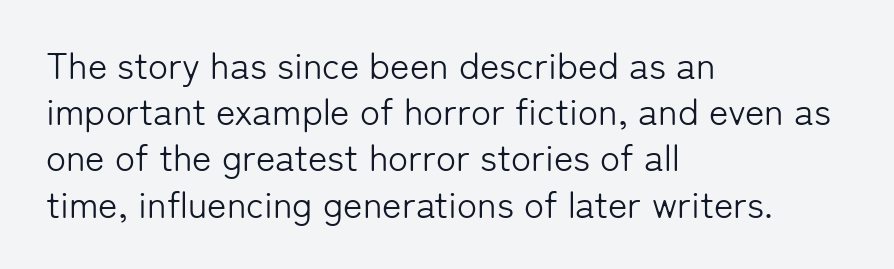
Nope, no serifs anywhere on these letters. Line spacing here is normal. The zone under the glyphs is completely vacant. Is the type heavy? It reads as light-to-regular instead. The lines in this sample share a left origin and differ only in where they stop.
